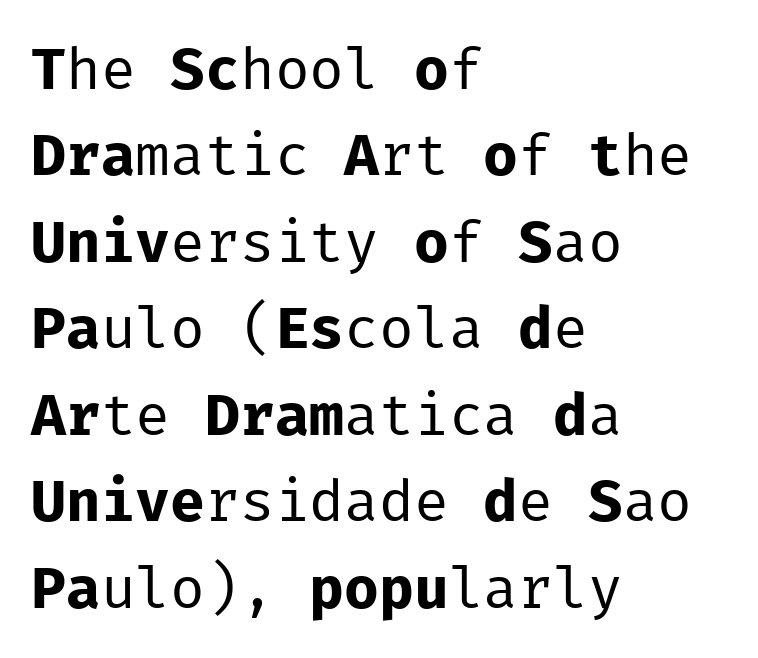
Is this a sans? Yes — the strokes have no serifs. Compared with typical body copy, the letter spacing here is the same. These lines were composed using upright roman letters. All the whitespace from short lines collects on the right. Descender tails drop into unmarked territory. A quiet, ordinary-to-light weight characterises the typeface.
